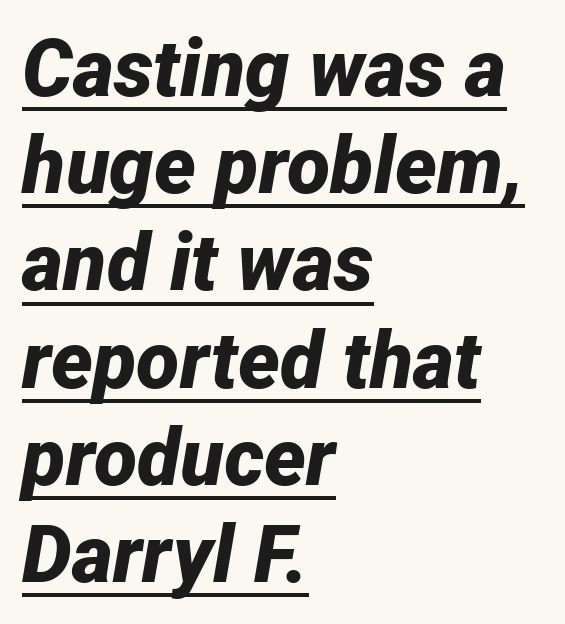
Yep, that's italic — everything's leaning. The rendering uses natural spacing where letterforms have individual widths. As a designer I'd log this as weight 700, bold. Students, observe the line beneath the letters — that is underlining. Short note: letters normally spaced. Caption: multi-line text, flush left, ragged right.
